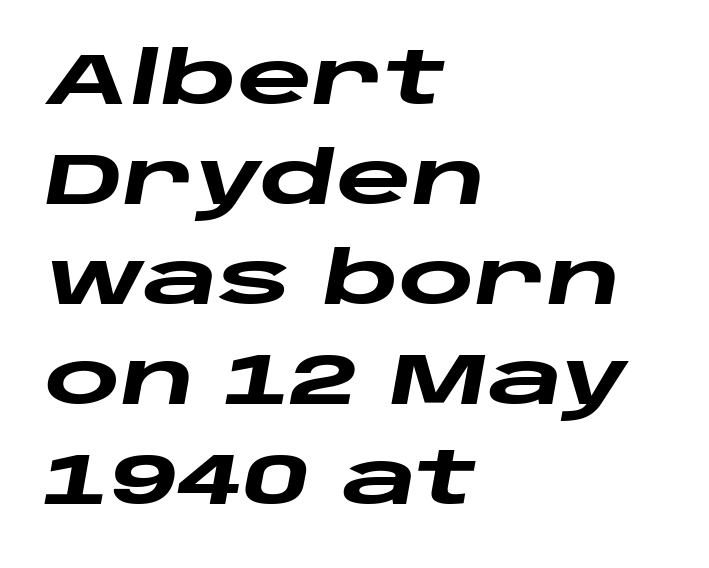
A typesetter would call this proportional, since set widths differ per character. No extra tracking has been applied to these lines. In terms of weight, the rendering is a true, heavy bold. Which margin do the lines hug? The left one — the right edge is uneven. The typography opts for an oblique posture over an upright one.
